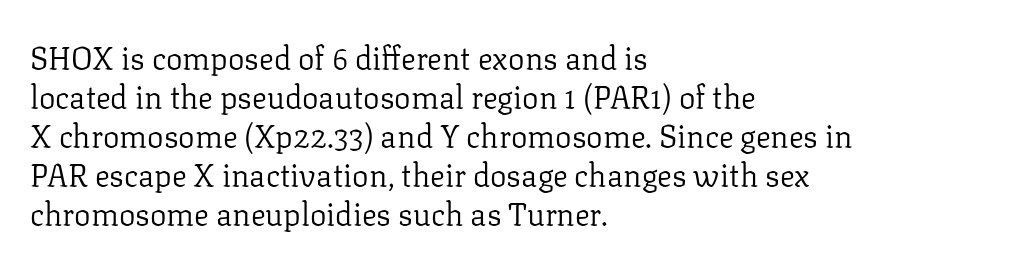
The image shows 31 px regular-weight serif type, upright; set left-aligned, normal line spacing (1.26x), normal letter spacing, not underlined; low stroke contrast and a medium x-height.
